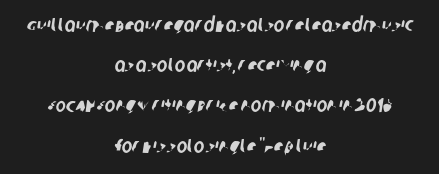
Q: Is the text underlined? A: No.
Q: How is the paragraph aligned? A: Centered.
Q: Is the spacing between letters normal or unusually wide? A: Normal.
Q: Is the spacing between lines tight, normal or loose? A: Loose.
